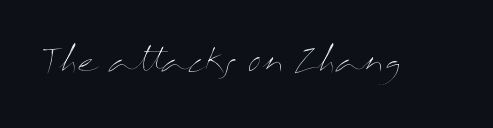
The image shows 31 px thin, wide type; set normal letter spacing, not underlined; medium stroke contrast and a medium x-height.
